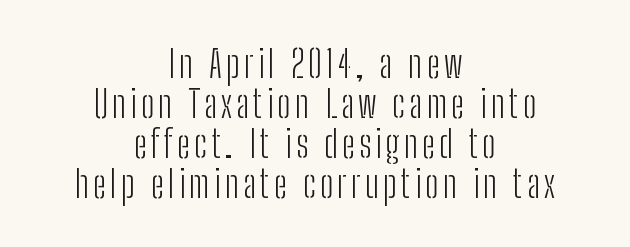
{"serif": "no", "italic": "no", "bold": "no", "weight": "light", "width": "condensed", "stroke_contrast": "low", "x_height": "medium", "monospaced": "no", "underline": "no", "align": "center", "line_spacing": "tight", "line_spacing_ratio": 1.05, "glyph_px": 38}
